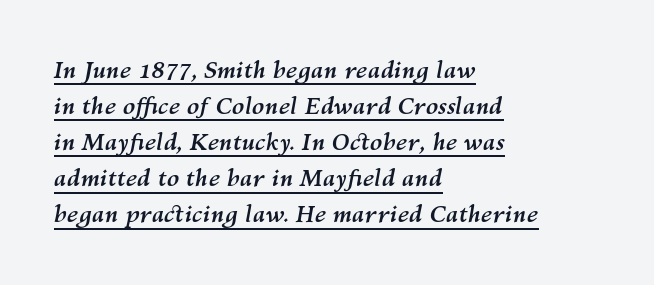
The image shows 23 px bold type, italic (leaning right); set left-aligned, normal line spacing (1.57x), normal letter spacing, underlined.
